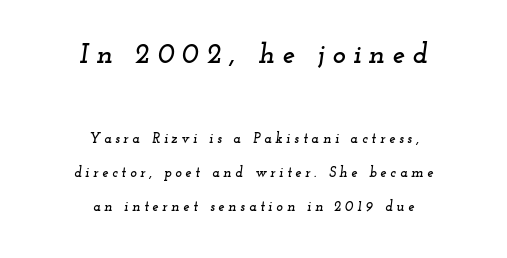
{"serif": "yes", "italic": "yes", "lean": "right", "slant_degrees": 12, "width": "wide", "stroke_contrast": "low", "x_height": "small", "monospaced": "no", "underline": "no", "align": "center", "line_spacing": "loose", "line_spacing_ratio": 2.43, "letter_spacing": "wide", "letter_spacing_em": 0.27, "larger_block": "first", "size_ratio": 2.0, "glyph_px": 28}
